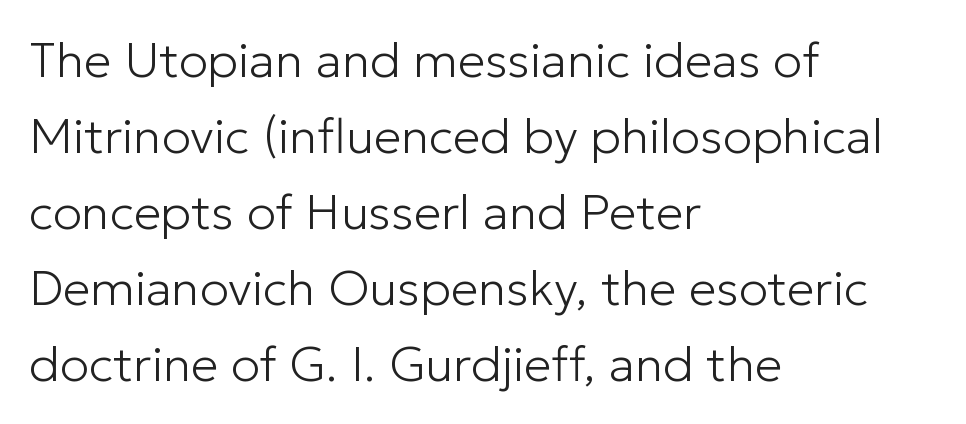
The image shows 49 px light sans-serif type, upright; set left-aligned, normal line spacing (1.55x), normal letter spacing, not underlined; low stroke contrast and a medium x-height.
